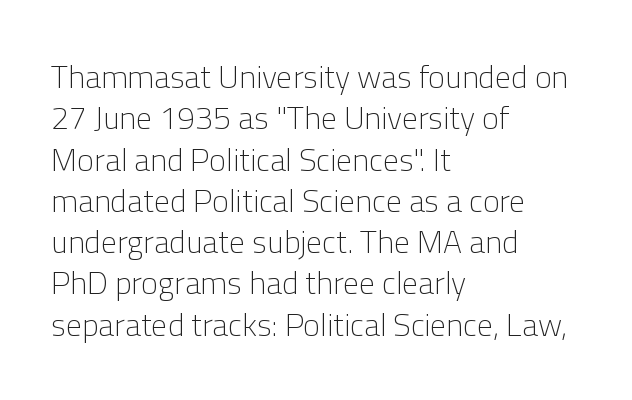
A quiet, ordinary-to-light weight characterises the typeface. The gap between lines stays unmarked. In terms of letterform style, serifs are entirely absent. Reading down the block, your eye returns to a fixed left position each line. Each letter keeps its own natural width here, so spacing adapts to shape. Letter spacing: default.
